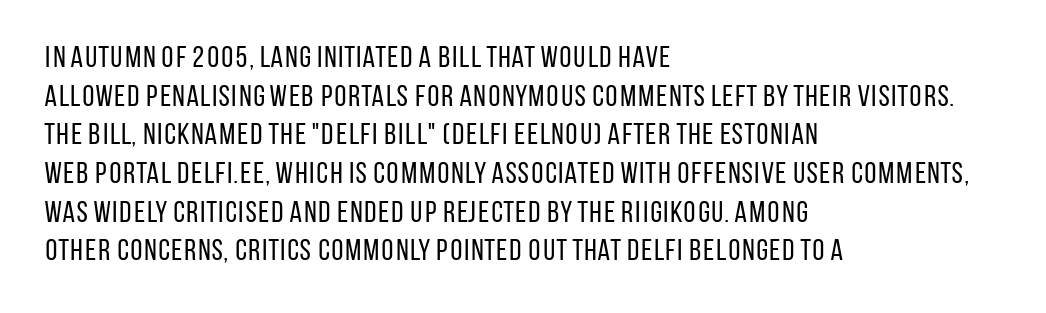
{"serif": "no", "italic": "no", "bold": "no", "weight": "regular", "width": "condensed", "stroke_contrast": "low", "x_height": "large", "monospaced": "no", "underline": "no", "align": "left", "line_spacing": "normal", "line_spacing_ratio": 1.29, "letter_spacing": "normal", "letter_spacing_em": 0.0, "glyph_px": 30}
